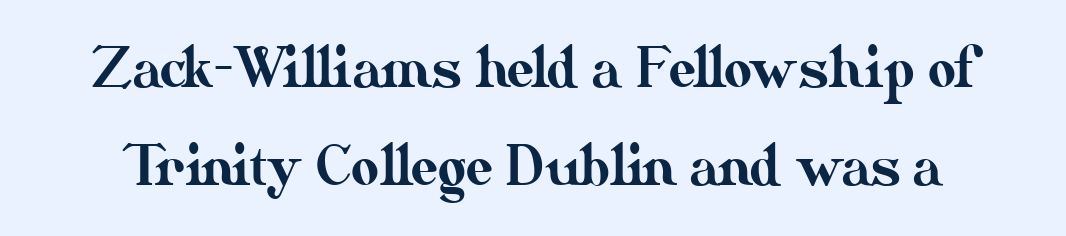
The image shows 54 px text type, upright; set line spacing 1.81x, normal letter spacing, not underlined; medium stroke contrast and a small x-height.
